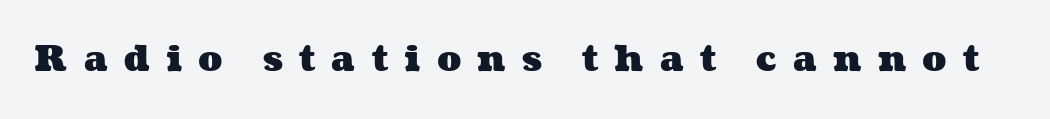
The image shows 36 px heavy, wide type; set unusually wide letter spacing (+0.45 em), not underlined; medium stroke contrast and a medium x-height.
